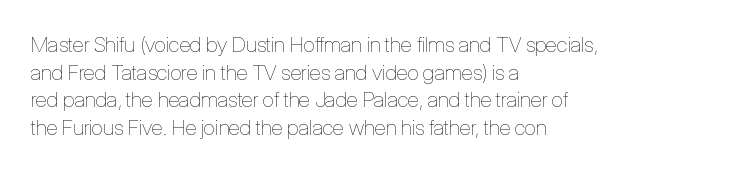
{"italic": "no", "bold": "no", "underline": "no", "align": "left", "line_spacing": "normal", "line_spacing_ratio": 1.32, "letter_spacing": "normal", "letter_spacing_em": 0.0, "glyph_px": 21}
